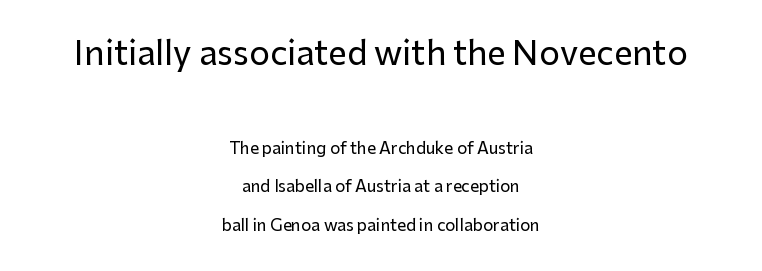
{"serif": "no", "italic": "no", "width": "normal", "stroke_contrast": "low", "x_height": "medium", "monospaced": "no", "underline": "no", "align": "center", "line_spacing": "loose", "line_spacing_ratio": 2.41, "letter_spacing": "normal", "letter_spacing_em": 0.0, "larger_block": "first", "size_ratio": 2.06, "glyph_px": 33}
